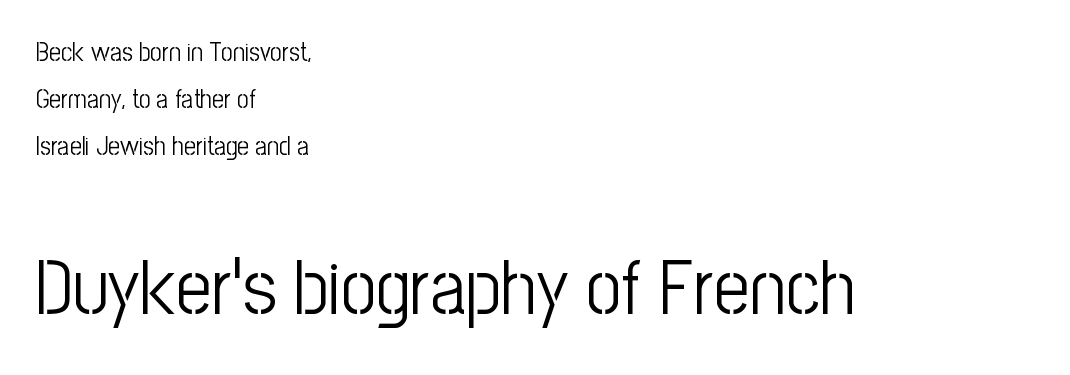
The image shows 78 px light, condensed sans-serif type, upright; set left-aligned, line spacing 1.81x, normal letter spacing, not underlined; the second (bottom) block is 3.0x larger; low stroke contrast and a medium x-height.
